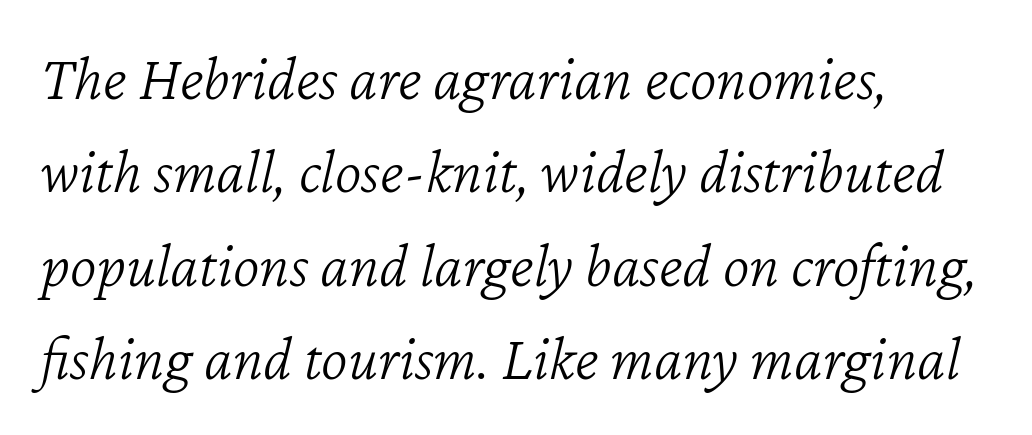
The text block is weighted toward the left margin, trailing off unevenly rightward. The passage shown leans; its letterforms are oblique. The line texture is even and compact thanks to regular tracking. Glance below the letters and you will spot only blank space.
